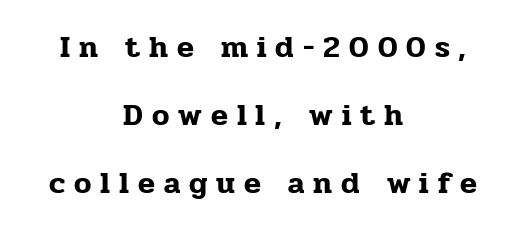
Upright lettering throughout. Alignment: centered. Tracking here is generous; glyphs stand well apart from one another. Observe the serifs anchoring each vertical stroke in this sample. These lines are rendered in a variable-pitch font.
